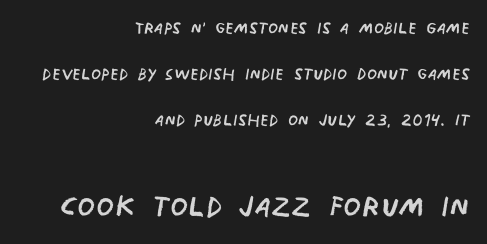
{"serif": "no", "bold": "no", "weight": "regular", "width": "condensed", "stroke_contrast": "low", "x_height": "large", "monospaced": "no", "underline": "no", "align": "right", "line_spacing": "loose", "line_spacing_ratio": 2.01, "letter_spacing": "normal", "letter_spacing_em": 0.0, "larger_block": "second", "size_ratio": 1.78, "glyph_px": 41}
